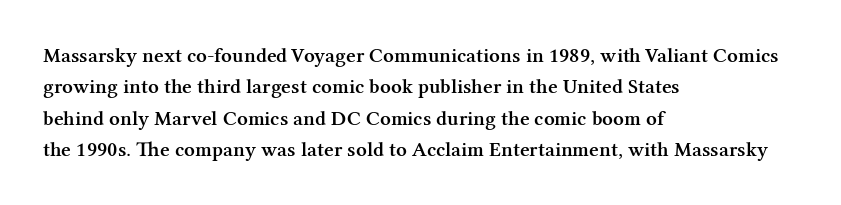
Emphasis by weight is partial: semibold. A typesetter would call this leading conventional body-copy spacing. The rendering keeps characters at their native spacing. This is roman type, the default non-slanted kind. Compared with a centered layout, this one pins lines to the left instead.
